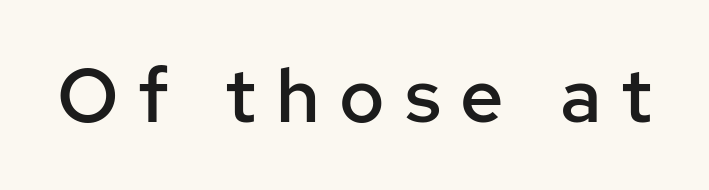
Glance below the letters and you will spot only blank space. The letters stand straight up with perfectly vertical stems. Varying glyph widths throughout — classic text-font behaviour. These words are printed semibold, heavier than regular yet not bold.
